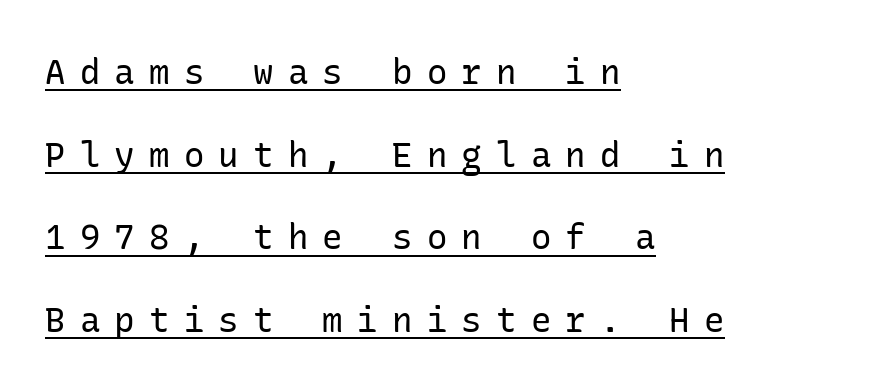
The setting favours the left margin, as ordinary paragraphs usually do. The gaps between neighbouring characters are conspicuously large. If you drew a line through each stem, it would be perfectly vertical. The passage shown stacks its lines with a broad gap. On a weight scale, this lands at 450 or below. This sample uses a sans-serif face.
